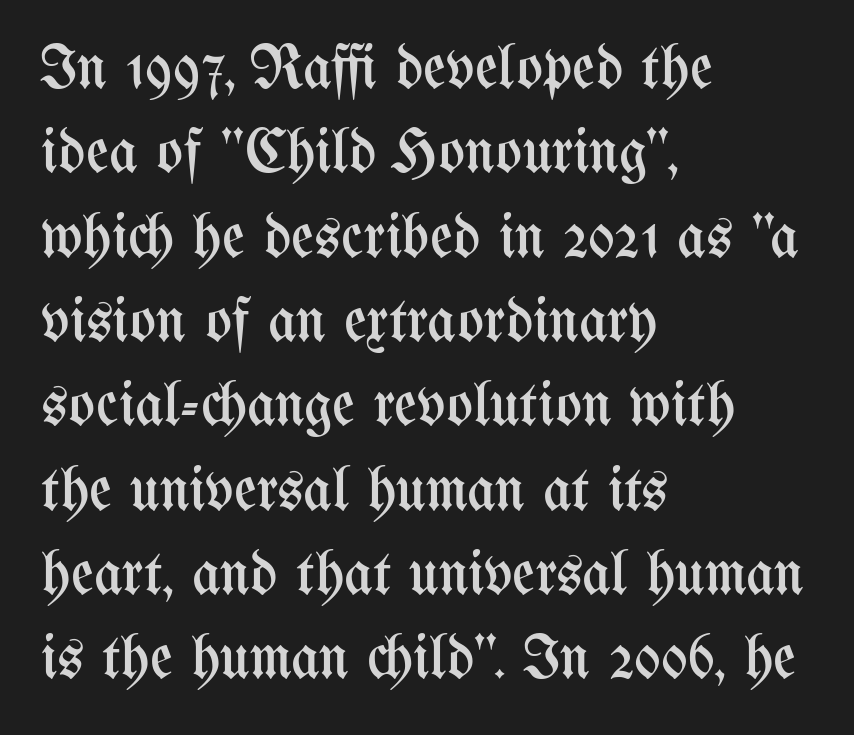
Character widths vary here, with narrow letters taking less room than wide ones. The block of text has a typical density, with ordinary space between rows. In terms of letterspacing, this is plain default setting. The characters are drawn with everyday or finer stroke widths.
